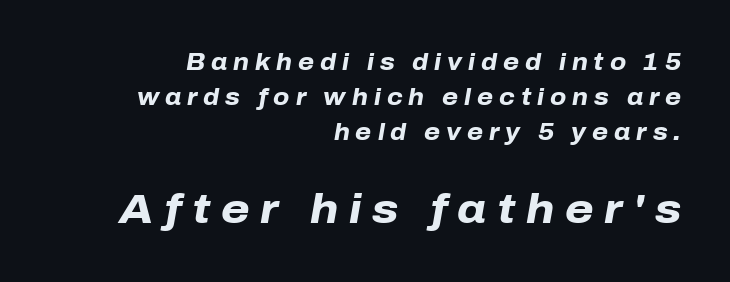
{"italic": "yes", "lean": "right", "slant_degrees": 10, "bold": "yes", "weight": "heavy", "width": "normal", "stroke_contrast": "low", "x_height": "medium", "monospaced": "no", "underline": "no", "align": "right", "line_spacing": "normal", "line_spacing_ratio": 1.53, "letter_spacing": "wide", "letter_spacing_em": 0.26, "larger_block": "second", "size_ratio": 1.78, "glyph_px": 41}
